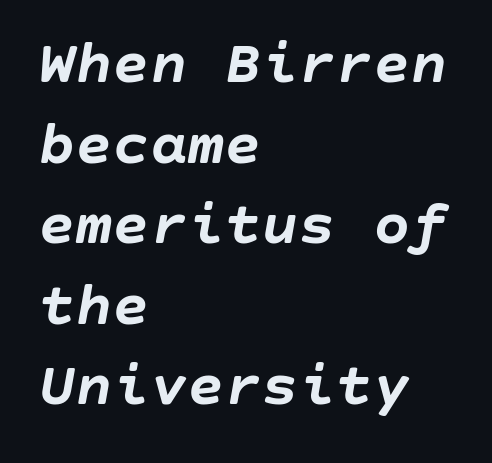
{"italic": "yes", "lean": "right", "slant_degrees": 10, "bold": "yes", "weight": "semibold", "width": "normal", "stroke_contrast": "low", "x_height": "large", "underline": "no", "align": "left", "line_spacing": "normal", "line_spacing_ratio": 1.3, "letter_spacing": "normal", "letter_spacing_em": 0.0, "glyph_px": 62}
